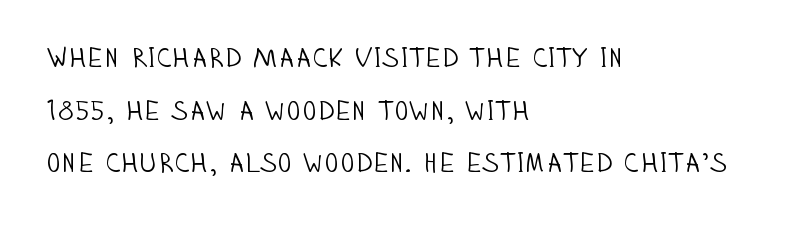
The image shows 27 px text type, upright; set left-aligned, loose line spacing (1.95x), normal letter spacing, not underlined.
